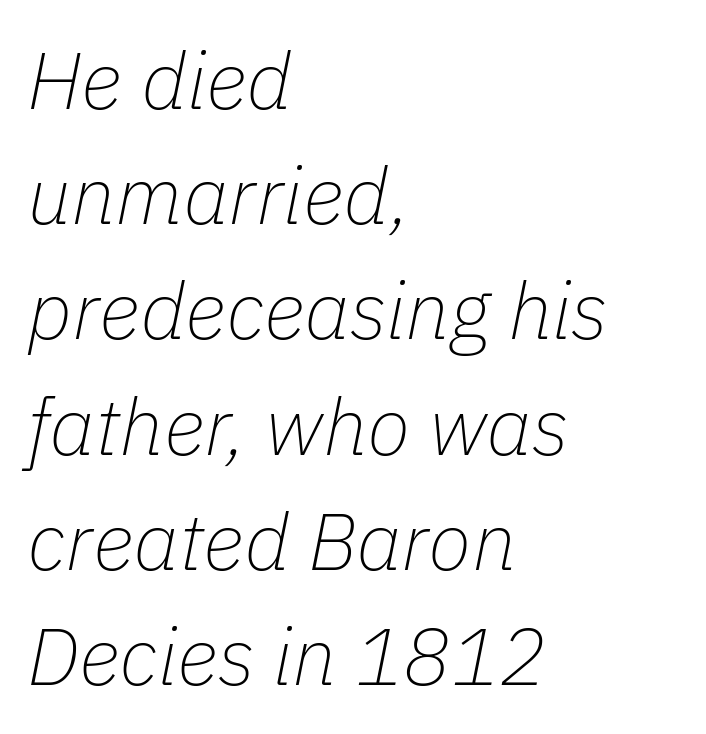
The image shows 80 px thin type, italic (leaning right); set left-aligned, normal line spacing (1.44x), normal letter spacing, not underlined; low stroke contrast and a medium x-height.
